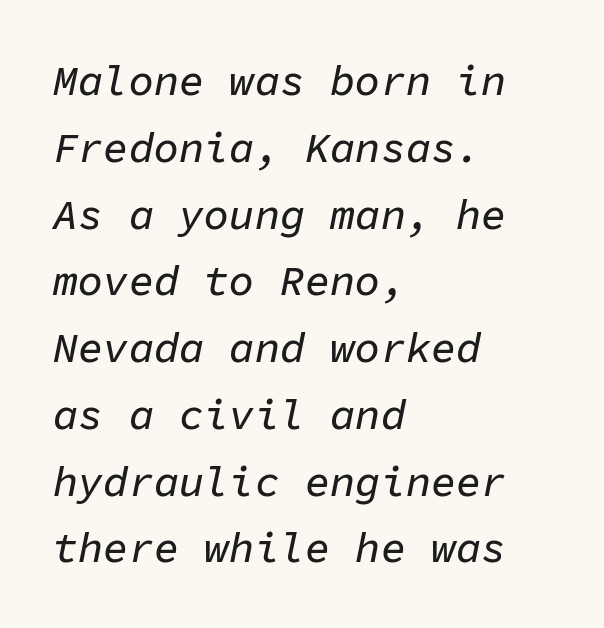
The image shows 42 px text type, italic (leaning right), monospaced; set left-aligned, normal line spacing (1.59x), normal letter spacing, not underlined; low stroke contrast and a medium x-height.
